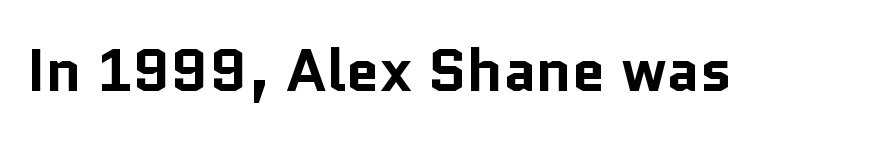
The image shows 60 px bold sans-serif type, upright; set normal letter spacing, not underlined; low stroke contrast and a medium x-height.
